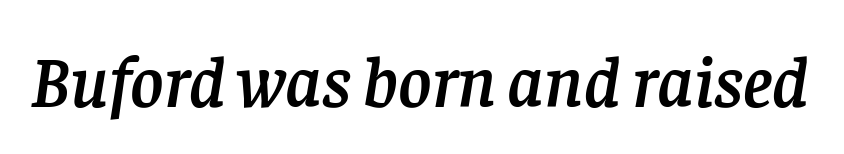
Q: Is the text italic (slanted)? A: Yes, it leans right by about 8 degrees.
Q: Is the typeface a serif or a sans-serif typeface? A: Serif.
Q: Is the text underlined? A: No.
Q: Is the spacing between letters normal or unusually wide? A: Normal.
Q: Width (condensed, normal, or wide)? A: Normal.
Q: Stroke contrast? A: Low.
Q: x-height? A: Large.
Q: Monospaced? A: No.
